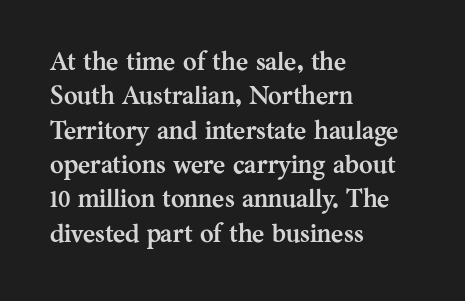
Q: Is the text bold? A: Yes.
Q: Is the text italic (slanted)? A: No, it is upright.
Q: Is the text underlined? A: No.
Q: How is the paragraph aligned? A: Left-aligned.
Q: Is the spacing between letters normal or unusually wide? A: Normal.
Q: Is the spacing between lines tight, normal or loose? A: Normal.
